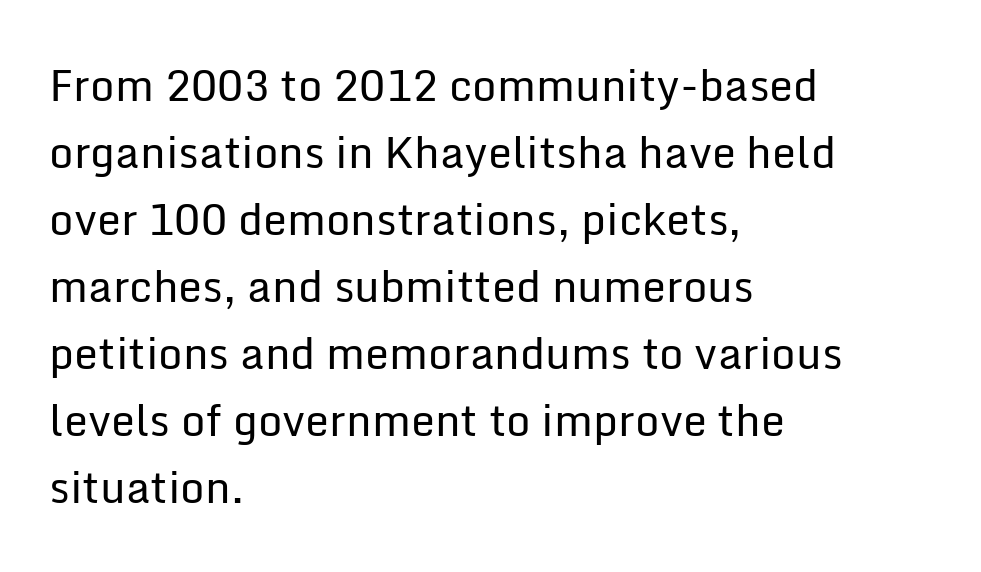
The image shows 43 px regular-weight sans-serif type, upright; set left-aligned, normal line spacing (1.56x), normal letter spacing, not underlined; low stroke contrast and a medium x-height.
